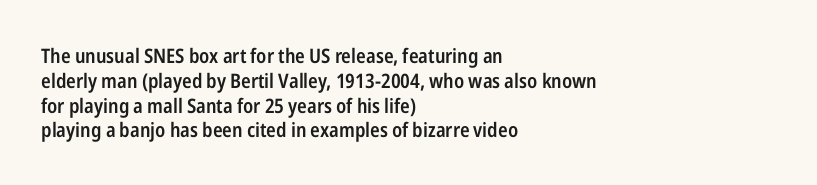
{"italic": "no", "bold": "semi", "underline": "no", "align": "left", "line_spacing_ratio": 1.24, "letter_spacing": "normal", "letter_spacing_em": 0.0, "glyph_px": 20}
